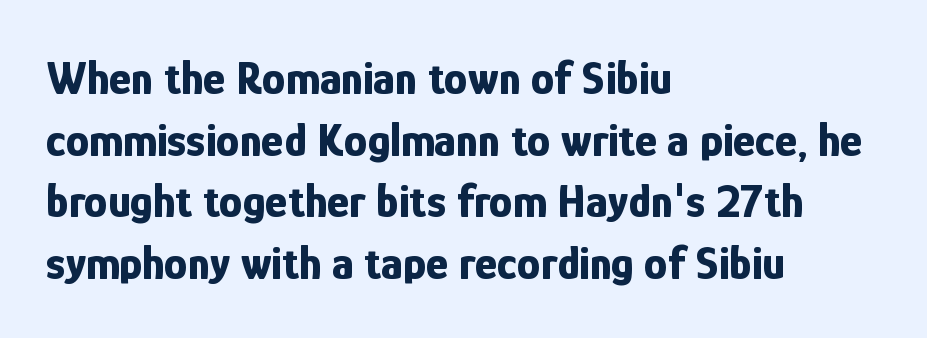
The image shows 47 px bold, condensed sans-serif type, upright; set left-aligned, normal line spacing (1.31x), normal letter spacing, not underlined; low stroke contrast and a medium x-height.
